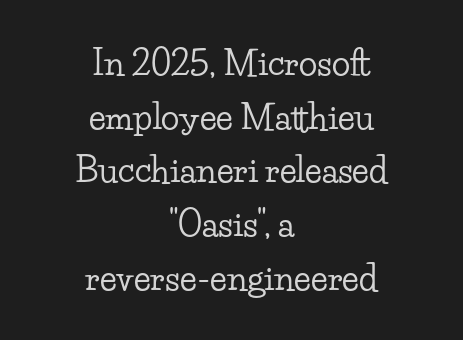
The image shows 34 px wide serif type, upright; set centered, normal line spacing (1.58x), normal letter spacing, not underlined; low stroke contrast and a small x-height.
